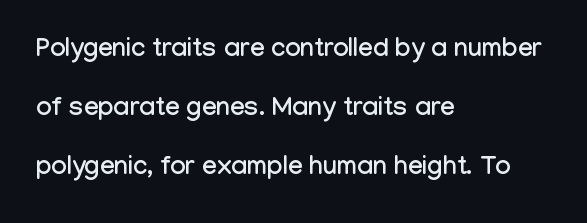
The image shows 26 px text type, upright; set left-aligned, loose line spacing (2.27x), normal letter spacing, not underlined.
